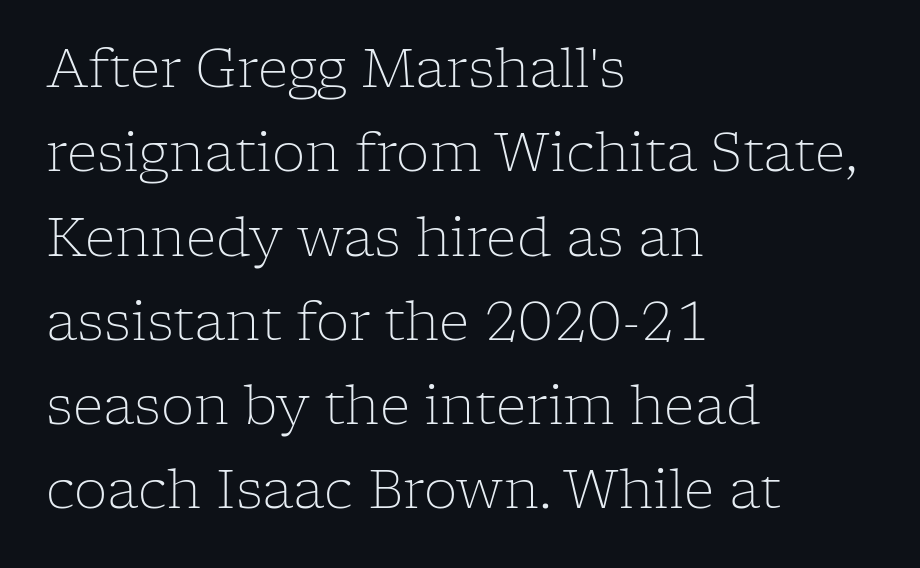
Q: Is the text bold? A: No.
Q: Is the text italic (slanted)? A: No, it is upright.
Q: Is the typeface a serif or a sans-serif typeface? A: Serif.
Q: Is the text underlined? A: No.
Q: How is the paragraph aligned? A: Left-aligned.
Q: Is the spacing between letters normal or unusually wide? A: Normal.
Q: Is the spacing between lines tight, normal or loose? A: Normal.
Q: Width (condensed, normal, or wide)? A: Normal.
Q: Stroke contrast? A: Low.
Q: x-height? A: Medium.
Q: Monospaced? A: No.
